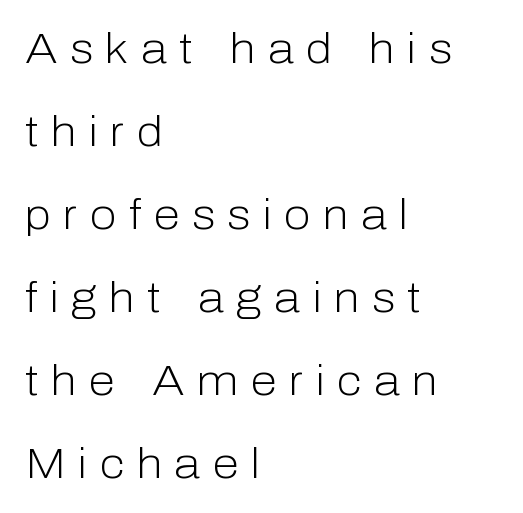
{"serif": "no", "italic": "no", "bold": "no", "weight": "light", "width": "normal", "stroke_contrast": "low", "x_height": "medium", "monospaced": "no", "underline": "no", "align": "left", "line_spacing": "loose", "line_spacing_ratio": 1.93, "letter_spacing": "wide", "letter_spacing_em": 0.29, "glyph_px": 43}
